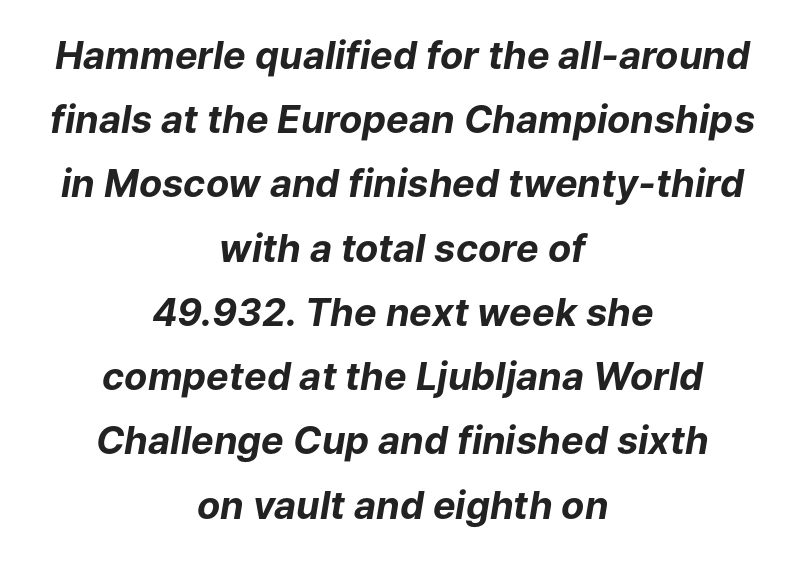
The image shows 38 px bold type, italic (leaning right); set centered, normal line spacing (1.69x), normal letter spacing, not underlined; low stroke contrast and a medium x-height.
